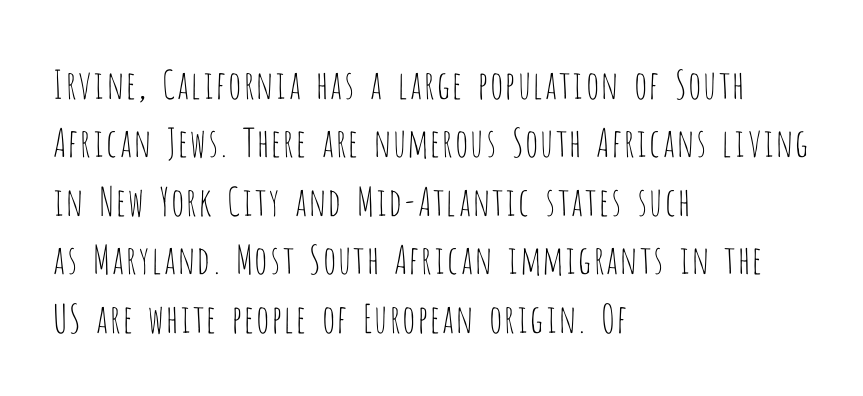
Think standard paragraph weight, or any step lighter than that. Students, observe: this is what conventionally led text looks like. The passage shown is typed in a proportional face where columns would drift. A roman cut, with each character standing at attention.
